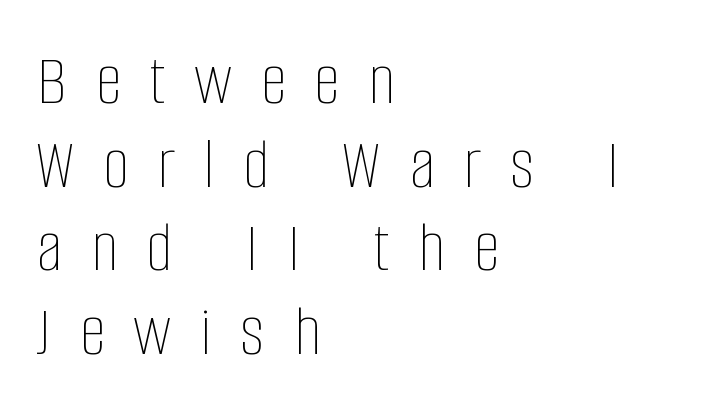
Students, observe: this is what under-led, compact text looks like. Compared with typical body copy, the letter spacing here is much looser. The cut favours lightness, reaching ordinary text weight at its darkest. Proportional: the letters do not fall into vertical columns.
